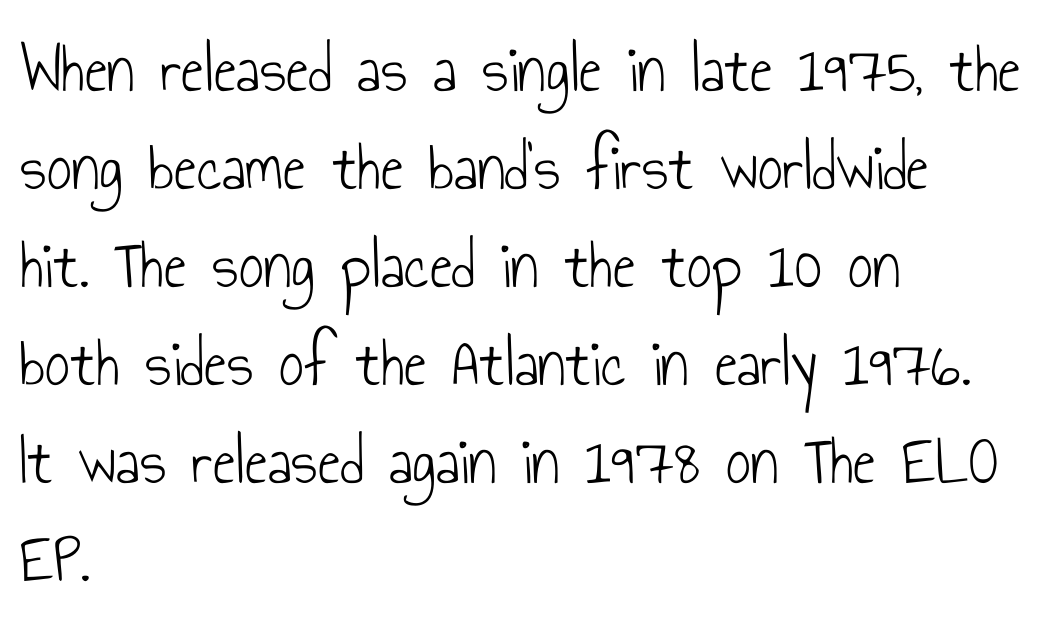
Posture: straight, roman, zero tilt. Compared with typical body copy, the letter spacing here is the same. Stem width sits at or under what a default text font uses. The rendering uses natural spacing where letterforms have individual widths. The lines sit at an ordinary, default distance from one another. These lines are set flush left with a ragged right edge.
